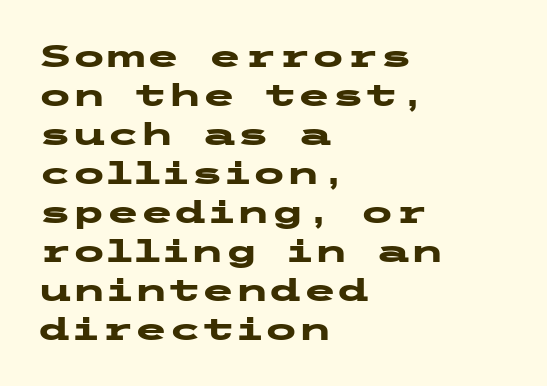
{"serif": "no", "italic": "no", "bold": "yes", "weight": "heavy", "width": "wide", "stroke_contrast": "low", "x_height": "medium", "underline": "no", "align": "left", "line_spacing": "normal", "line_spacing_ratio": 1.26, "letter_spacing": "normal", "letter_spacing_em": 0.0, "glyph_px": 31}
